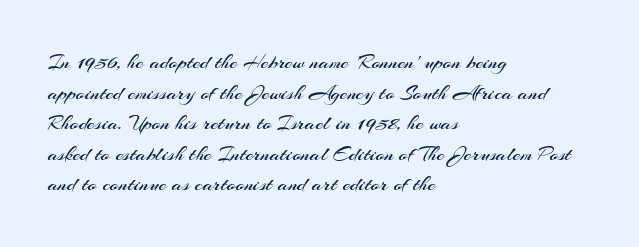
Q: Is the text bold? A: No.
Q: Is the text italic (slanted)? A: Yes.
Q: Is the text underlined? A: No.
Q: How is the paragraph aligned? A: Left-aligned.
Q: Is the spacing between letters normal or unusually wide? A: Normal.
Q: Is the spacing between lines tight, normal or loose? A: Normal.
